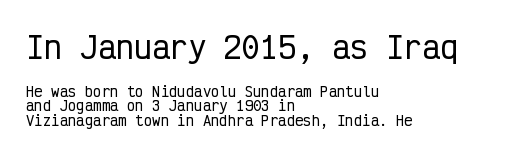
The letters march in equal steps, a hallmark of fixed-pitch type. Reading top to bottom, the characters get smaller at the block break. Which margin do the lines hug? The left one — the right edge is uneven. Nope, no serifs anywhere on these letters.
